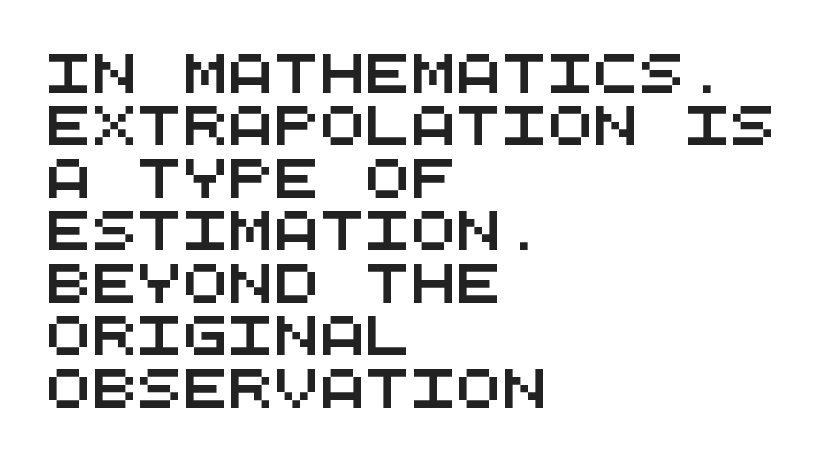
The image shows 38 px wide sans-serif type, monospaced; set left-aligned, normal line spacing (1.38x), normal letter spacing, not underlined; medium stroke contrast and a large x-height.
